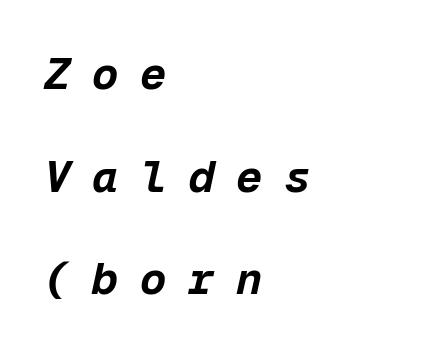
{"italic": "yes", "lean": "right", "slant_degrees": 12, "bold": "yes", "weight": "bold", "width": "normal", "stroke_contrast": "low", "x_height": "medium", "monospaced": "yes", "underline": "no", "align": "left", "line_spacing": "loose", "line_spacing_ratio": 2.33, "letter_spacing": "wide", "letter_spacing_em": 0.49, "glyph_px": 44}
